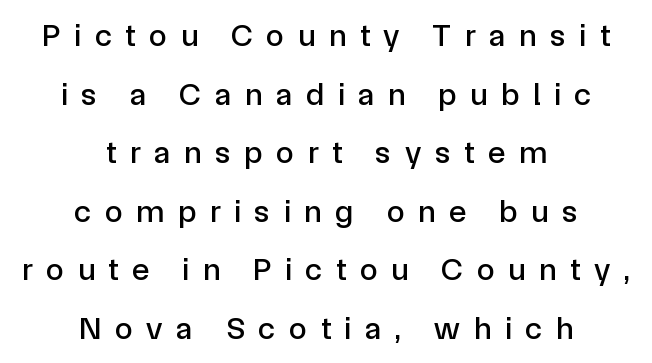
Q: Is the text italic (slanted)? A: No, it is upright.
Q: Is the typeface a serif or a sans-serif typeface? A: Sans-serif.
Q: Is the text underlined? A: No.
Q: How is the paragraph aligned? A: Centered.
Q: Is the spacing between letters normal or unusually wide? A: Unusually wide.
Q: Width (condensed, normal, or wide)? A: Normal.
Q: x-height? A: Medium.
Q: Monospaced? A: No.
